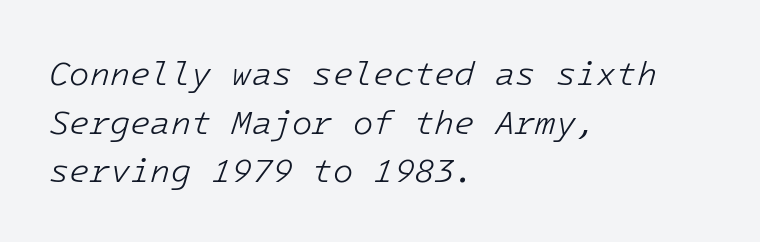
Q: Is the text bold? A: No.
Q: Is the text italic (slanted)? A: Yes, it leans right by about 16 degrees.
Q: Is the text underlined? A: No.
Q: How is the paragraph aligned? A: Left-aligned.
Q: Is the spacing between letters normal or unusually wide? A: Normal.
Q: Is the spacing between lines tight, normal or loose? A: Normal.
Q: Width (condensed, normal, or wide)? A: Normal.
Q: Stroke contrast? A: Low.
Q: x-height? A: Medium.
Q: Monospaced? A: Yes.
